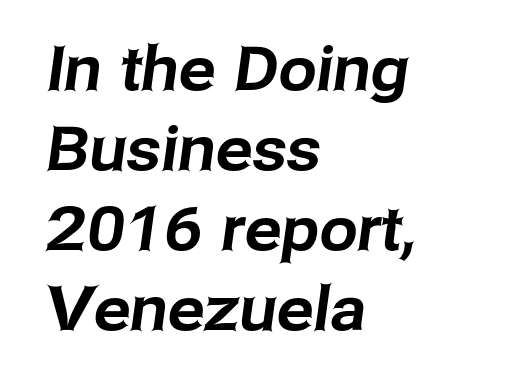
Q: Is the typeface a serif or a sans-serif typeface? A: Sans-serif.
Q: Is the text underlined? A: No.
Q: How is the paragraph aligned? A: Left-aligned.
Q: Is the spacing between letters normal or unusually wide? A: Normal.
Q: Is the spacing between lines tight, normal or loose? A: Normal.
Q: Width (condensed, normal, or wide)? A: Normal.
Q: Stroke contrast? A: Low.
Q: x-height? A: Medium.
Q: Monospaced? A: No.
